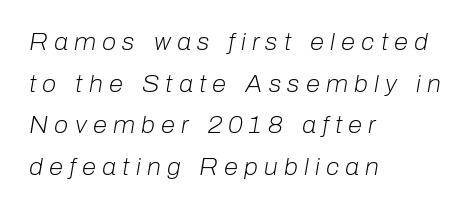
The image shows 23 px text type, italic (leaning right); set left-aligned, line spacing 1.81x, unusually wide letter spacing (+0.27 em), not underlined.
